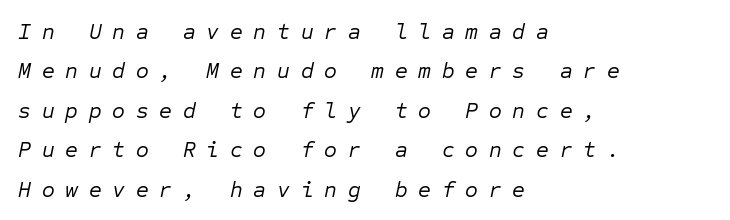
The image shows 22 px text type, italic (leaning right); set left-aligned, line spacing 1.79x, unusually wide letter spacing (+0.49 em), not underlined.
